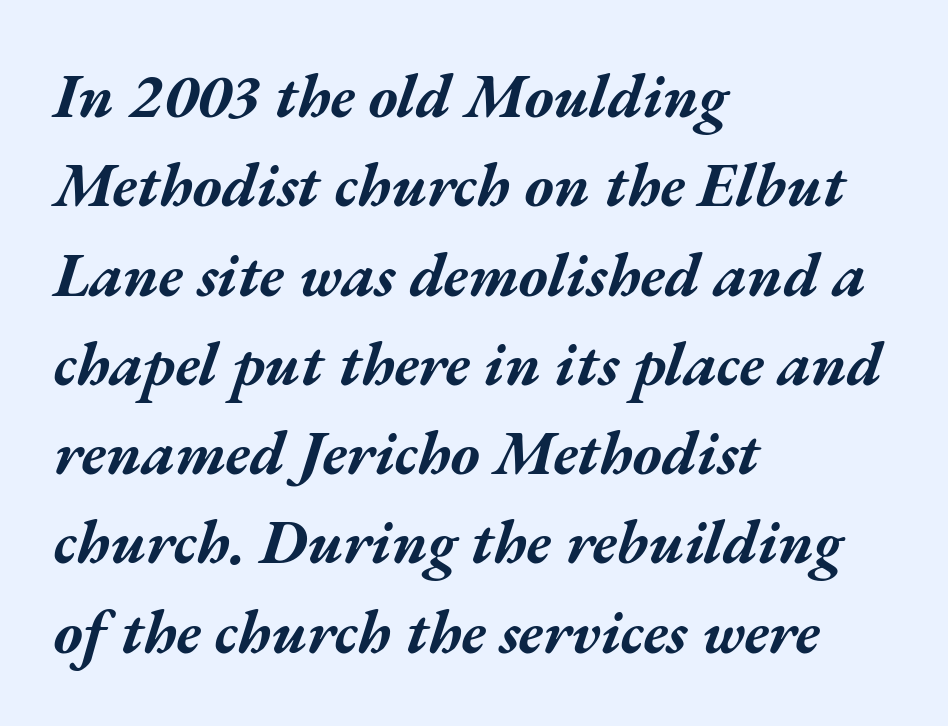
The rendering keeps characters at their native spacing. Only glyphs here, with clear space below each row. The passage shown stacks its lines at a standard gap. In terms of weight, the rendering is a true, heavy bold.
